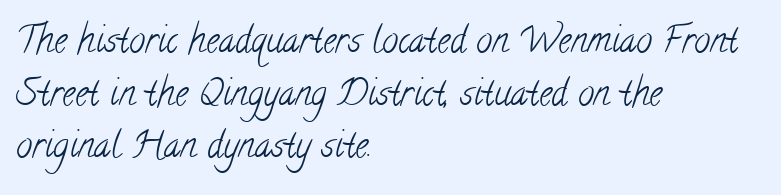
Does the copy run flush right? No — it runs flush left. The specimen omits any rule beneath the text block's lines. These lines are rendered in a variable-pitch font. Stem width sits at or under what a default text font uses.
